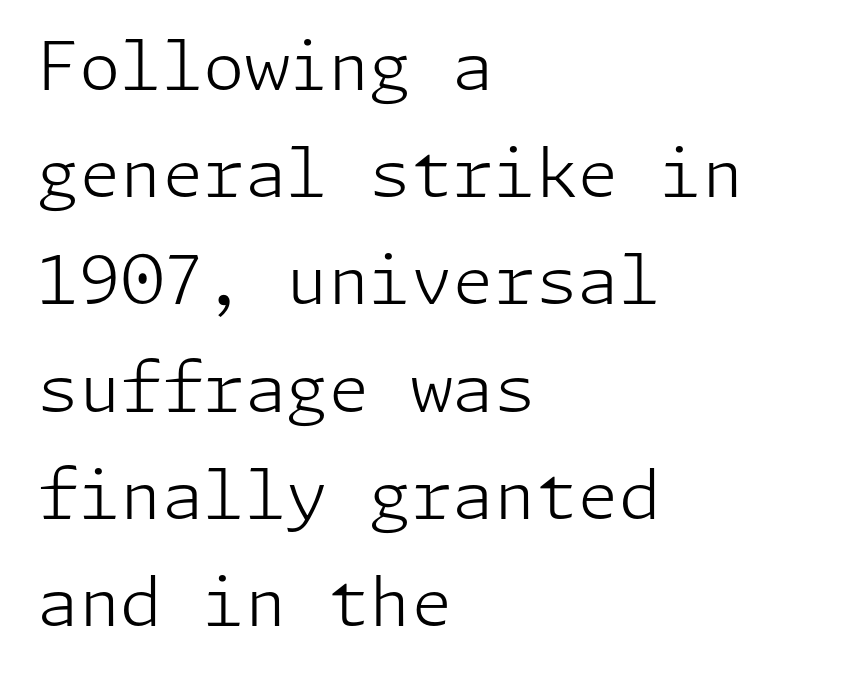
Compared with typical body copy, the letter spacing here is the same. Notice how the stems are strictly vertical — no italics here. Plain, unruled lines of type. Compared with a typical body face, this is equally light or lighter still. This rendering uses left alignment, leaving the right contour irregular.
